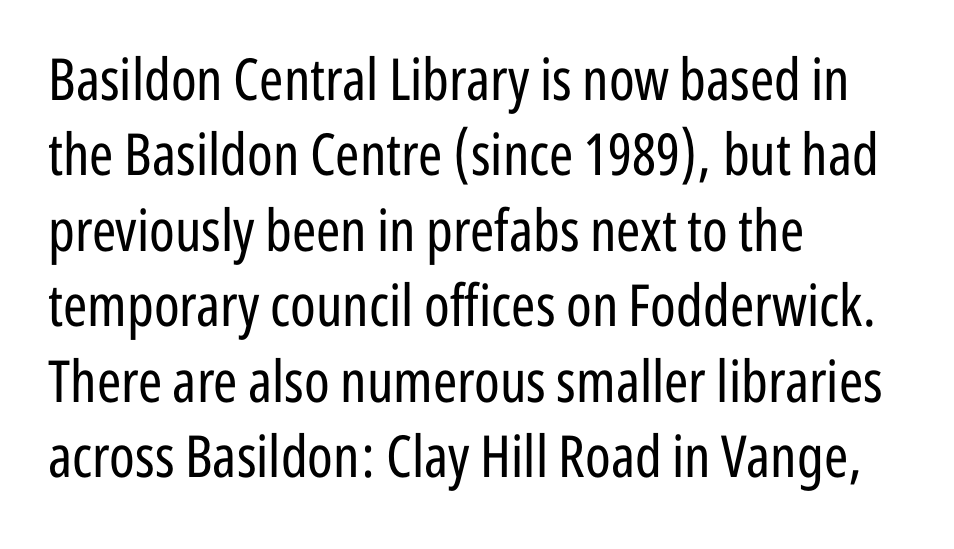
The image shows 58 px regular-weight, condensed sans-serif type, upright; set left-aligned, normal line spacing (1.3x), normal letter spacing, not underlined; low stroke contrast and a medium x-height.
